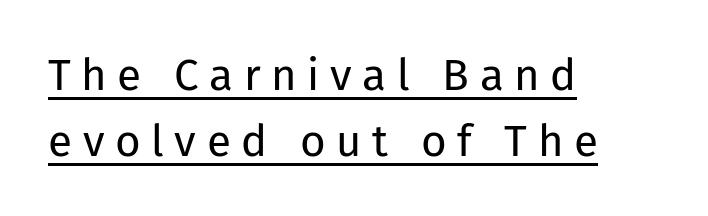
Each word looks stretched out because of the extra space between its letters. Typeset ragged right — the left edge is the straight one. The letters advance in unequal steps, a hallmark of proportional type. Baseline-to-baseline distance is the conventional proportion of letter height.
